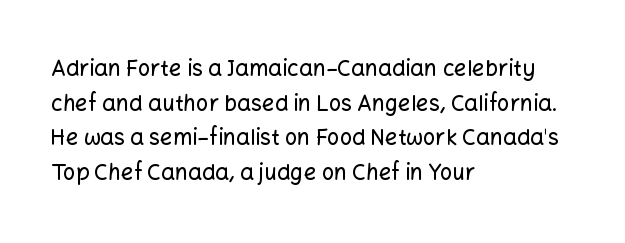
Q: Is the text italic (slanted)? A: No, it is upright.
Q: Is the text underlined? A: No.
Q: How is the paragraph aligned? A: Left-aligned.
Q: Is the spacing between letters normal or unusually wide? A: Normal.
Q: Is the spacing between lines tight, normal or loose? A: Normal.
